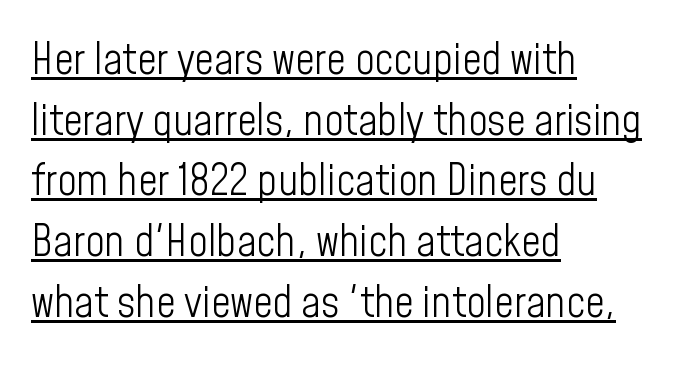
The image shows 43 px light, condensed sans-serif type, upright; set left-aligned, normal line spacing (1.41x), normal letter spacing, underlined; low stroke contrast and a medium x-height.
